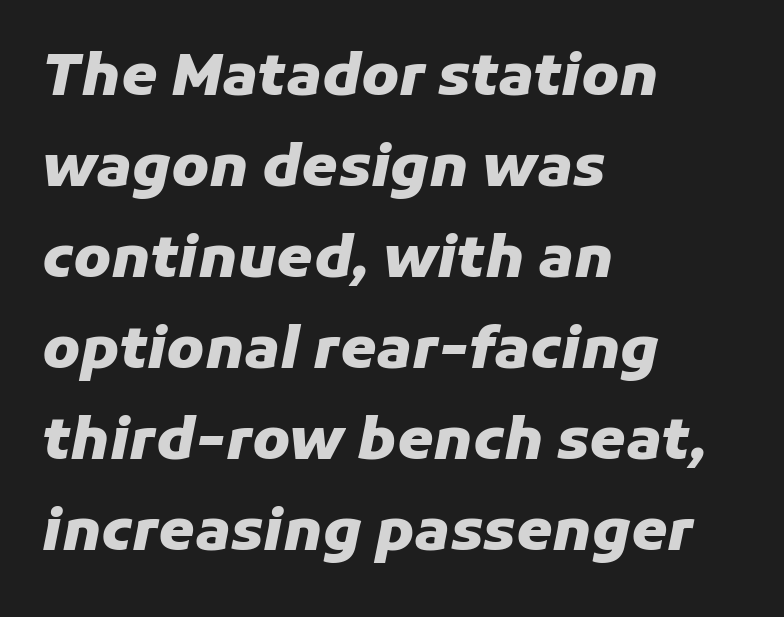
Q: Is the text bold? A: Yes.
Q: Is the text italic (slanted)? A: Yes, it leans right by about 11 degrees.
Q: Is the text underlined? A: No.
Q: How is the paragraph aligned? A: Left-aligned.
Q: Is the spacing between letters normal or unusually wide? A: Normal.
Q: Is the spacing between lines tight, normal or loose? A: Normal.
Q: Width (condensed, normal, or wide)? A: Normal.
Q: Stroke contrast? A: Low.
Q: x-height? A: Medium.
Q: Monospaced? A: No.
